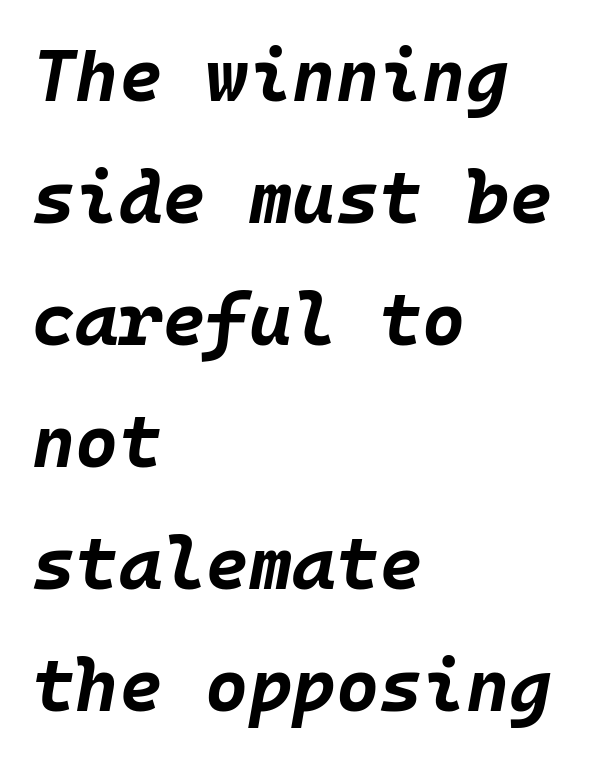
{"italic": "yes", "lean": "right", "slant_degrees": 10, "bold": "yes", "weight": "bold", "width": "normal", "stroke_contrast": "low", "x_height": "large", "monospaced": "yes", "underline": "no", "align": "left", "line_spacing": "normal", "line_spacing_ratio": 1.65, "letter_spacing": "normal", "letter_spacing_em": 0.0, "glyph_px": 74}
